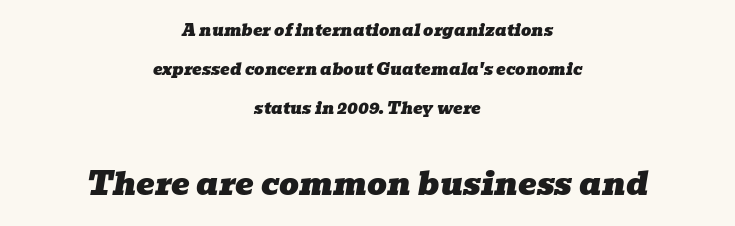
Glyph-to-glyph distance matches everyday printed text. Character widths vary here, with narrow letters taking less room than wide ones. This block would shrink considerably if given ordinary leading; it's expanded now. Which chunk is bigger? The second one — the bottom block dwarfs the top. Are there feet on the stems? There are — it's a serif.
